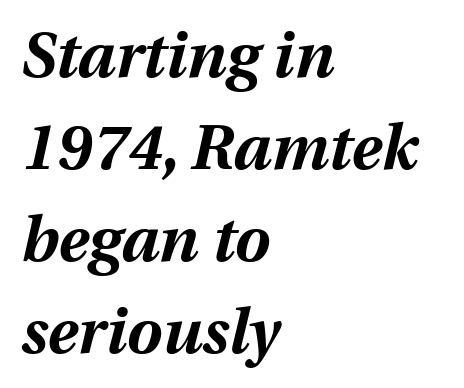
{"italic": "yes", "lean": "right", "slant_degrees": 12, "bold": "yes", "weight": "bold", "width": "normal", "stroke_contrast": "medium", "x_height": "medium", "monospaced": "no", "underline": "no", "align": "left", "line_spacing": "normal", "line_spacing_ratio": 1.46, "letter_spacing": "normal", "letter_spacing_em": 0.0, "glyph_px": 63}
